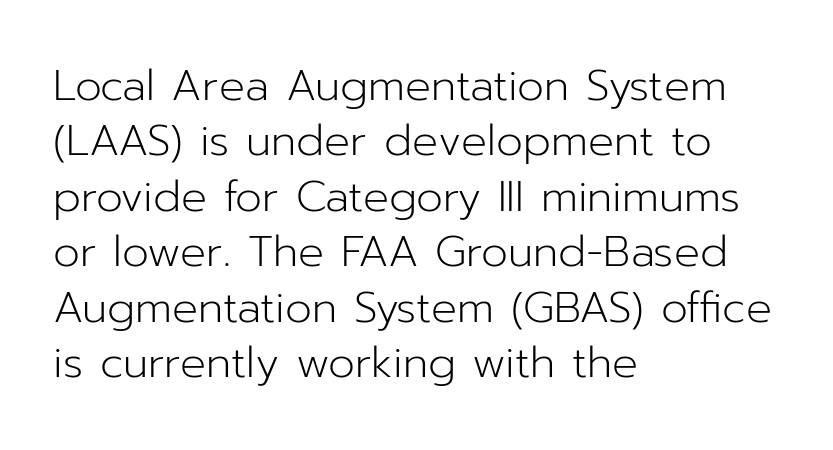
Q: Is the text bold? A: No.
Q: Is the text italic (slanted)? A: No, it is upright.
Q: Is the typeface a serif or a sans-serif typeface? A: Sans-serif.
Q: Is the text underlined? A: No.
Q: How is the paragraph aligned? A: Left-aligned.
Q: Is the spacing between letters normal or unusually wide? A: Normal.
Q: Is the spacing between lines tight, normal or loose? A: Normal.
Q: Width (condensed, normal, or wide)? A: Normal.
Q: Stroke contrast? A: Low.
Q: x-height? A: Medium.
Q: Monospaced? A: No.
